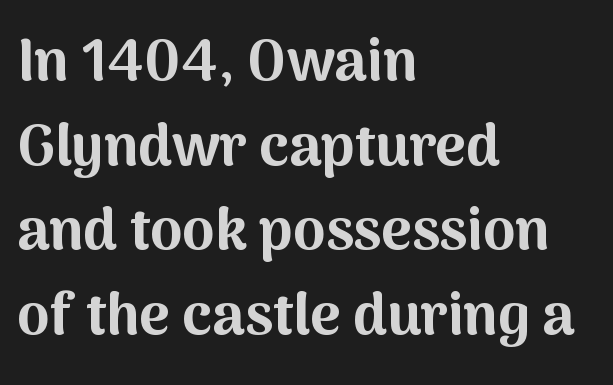
{"serif": "no", "italic": "no", "bold": "yes", "weight": "bold", "width": "normal", "stroke_contrast": "medium", "x_height": "medium", "monospaced": "no", "underline": "no", "align": "left", "line_spacing": "normal", "line_spacing_ratio": 1.46, "letter_spacing": "normal", "letter_spacing_em": 0.0, "glyph_px": 58}
